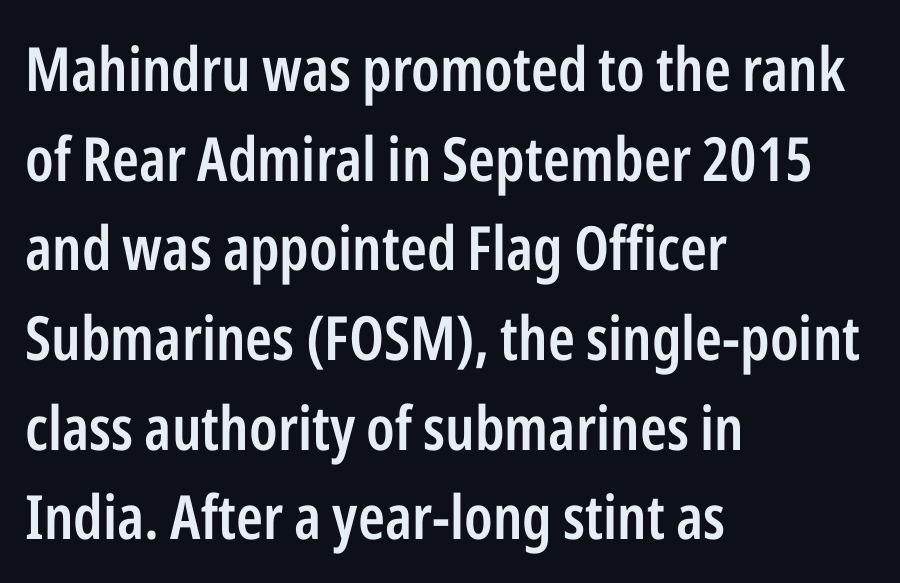
The image shows 61 px semibold, condensed sans-serif type, upright; set left-aligned, normal line spacing (1.47x), normal letter spacing, not underlined; low stroke contrast and a medium x-height.
